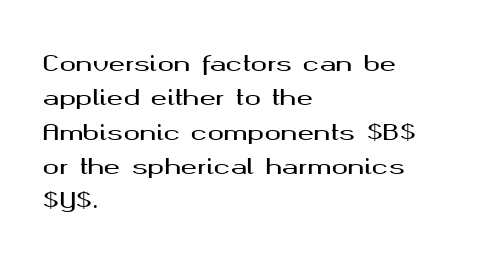
Teacher's note: observe the even left margin — that is flush-left alignment. The passage shown has conventional tracking throughout. It's the straight-up-and-down kind of type. The block of text has a typical density, with ordinary space between rows. The area under the type is left untouched.
